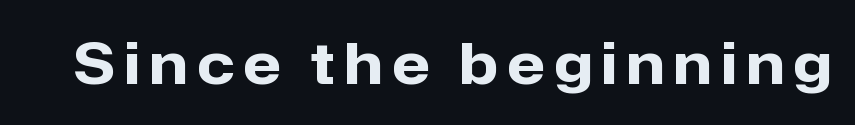
{"serif": "no", "italic": "no", "bold": "yes", "weight": "heavy", "width": "normal", "stroke_contrast": "low", "x_height": "medium", "monospaced": "no", "underline": "no", "glyph_px": 56}
